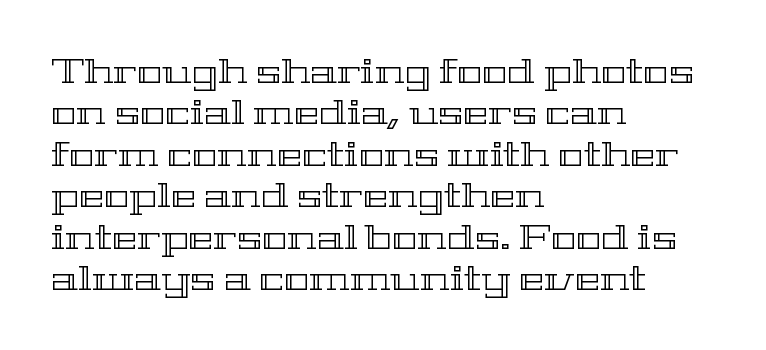
{"italic": "no", "width": "wide", "x_height": "medium", "monospaced": "no", "underline": "no", "align": "left", "line_spacing_ratio": 1.22, "letter_spacing": "normal", "letter_spacing_em": 0.0, "glyph_px": 34}
